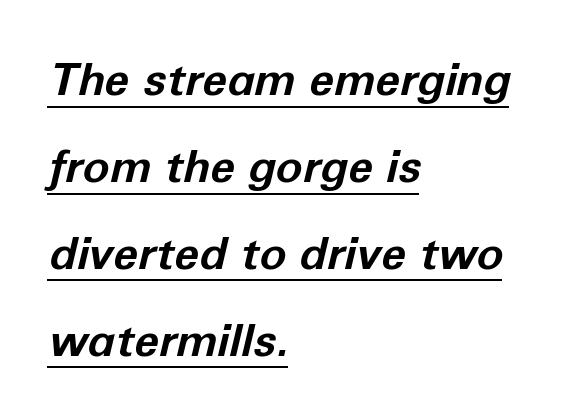
{"italic": "yes", "lean": "right", "slant_degrees": 12, "bold": "yes", "weight": "bold", "width": "normal", "stroke_contrast": "low", "x_height": "medium", "monospaced": "no", "underline": "yes", "align": "left", "line_spacing": "loose", "line_spacing_ratio": 1.93, "letter_spacing": "normal", "letter_spacing_em": 0.0, "glyph_px": 45}
